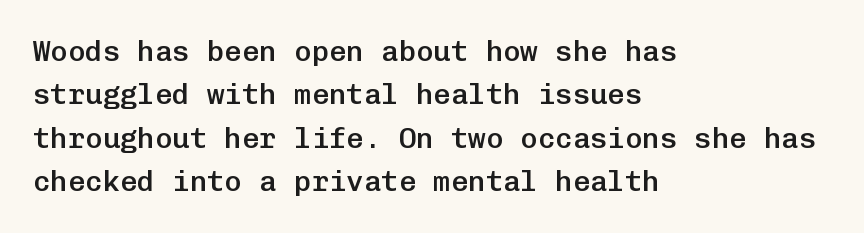
The image shows 29 px semibold sans-serif type, upright, monospaced; set left-aligned, normal line spacing (1.5x), normal letter spacing, not underlined; low stroke contrast and a medium x-height.
